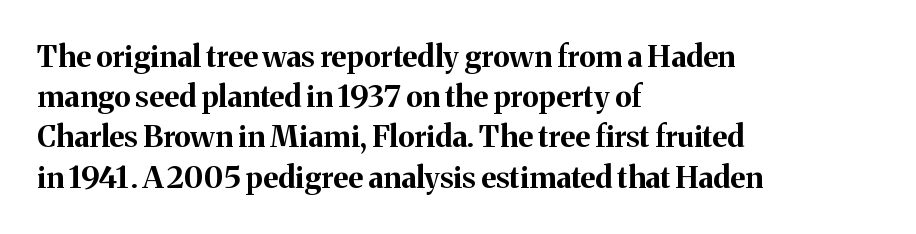
The image shows 30 px bold serif type, upright; set left-aligned, normal line spacing (1.34x), normal letter spacing, not underlined; medium stroke contrast and a medium x-height.
